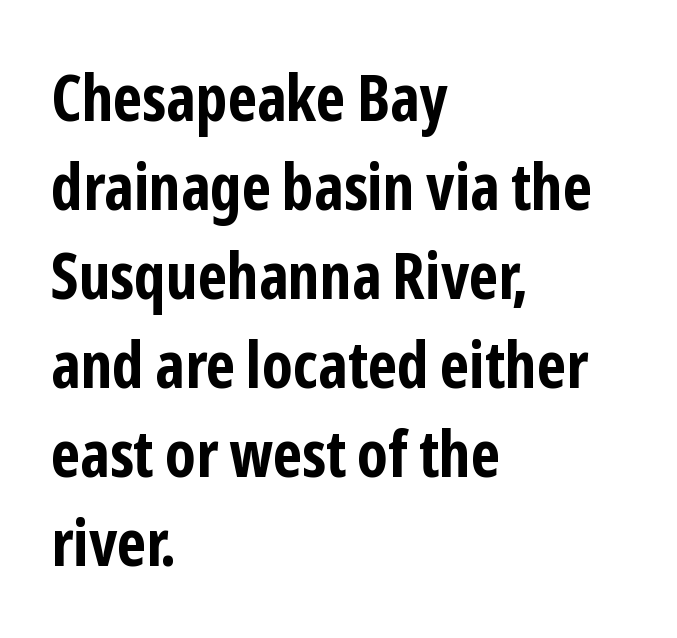
Q: Is the text bold? A: Yes.
Q: Is the text italic (slanted)? A: No, it is upright.
Q: Is the typeface a serif or a sans-serif typeface? A: Sans-serif.
Q: Is the text underlined? A: No.
Q: How is the paragraph aligned? A: Left-aligned.
Q: Is the spacing between letters normal or unusually wide? A: Normal.
Q: Is the spacing between lines tight, normal or loose? A: Normal.
Q: Width (condensed, normal, or wide)? A: Condensed.
Q: Stroke contrast? A: Low.
Q: x-height? A: Medium.
Q: Monospaced? A: No.
